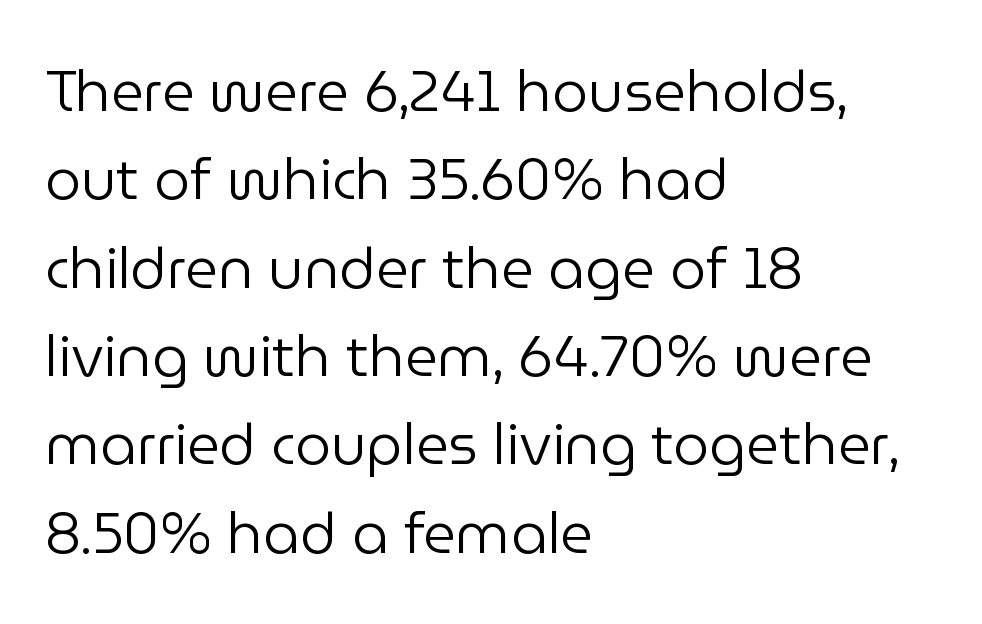
The image shows 57 px regular-weight sans-serif type, upright; set left-aligned, normal line spacing (1.55x), normal letter spacing, not underlined; low stroke contrast and a medium x-height.
